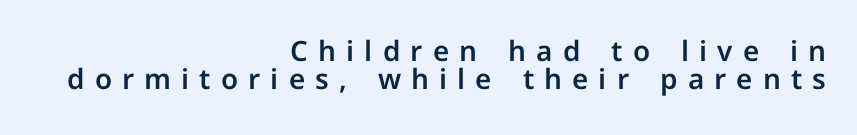
Character widths vary here, with narrow letters taking less room than wide ones. Typeset ragged left — the right edge is the straight one. Italic: no, the glyphs are upright roman. Each row of text sits above clean, open space. Students, observe: this is what under-led, compact text looks like.
